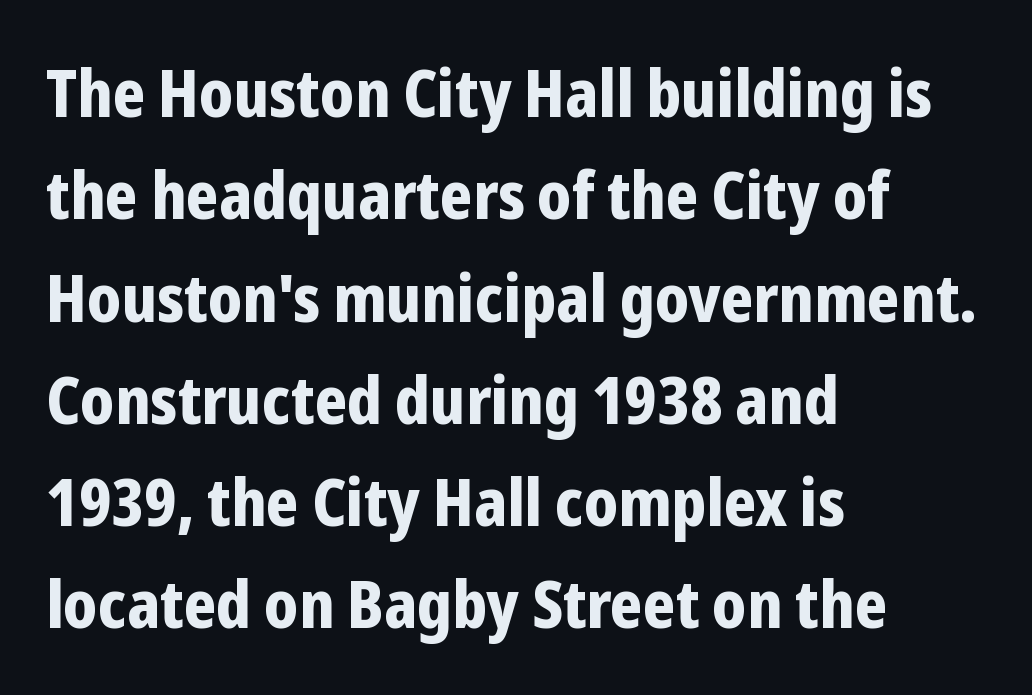
Q: Is the text bold? A: Yes.
Q: Is the text italic (slanted)? A: No, it is upright.
Q: Is the typeface a serif or a sans-serif typeface? A: Sans-serif.
Q: Is the text underlined? A: No.
Q: How is the paragraph aligned? A: Left-aligned.
Q: Is the spacing between letters normal or unusually wide? A: Normal.
Q: Is the spacing between lines tight, normal or loose? A: Normal.
Q: Width (condensed, normal, or wide)? A: Condensed.
Q: Stroke contrast? A: Low.
Q: x-height? A: Medium.
Q: Monospaced? A: No.
